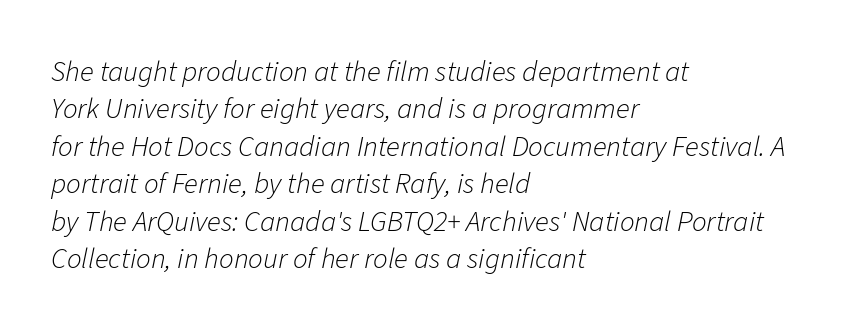
The image shows 29 px light type, italic (leaning right); set left-aligned, normal line spacing (1.29x), normal letter spacing, not underlined; low stroke contrast and a medium x-height.
